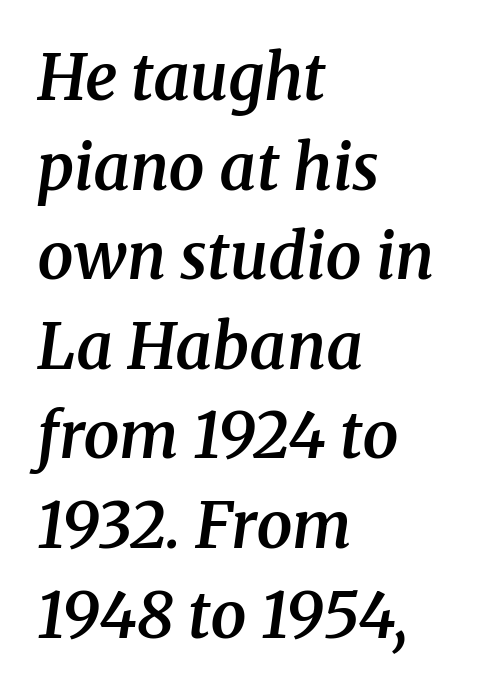
Q: Is the text bold? A: Semi-bold.
Q: Is the text italic (slanted)? A: Yes, it leans right by about 8 degrees.
Q: Is the typeface a serif or a sans-serif typeface? A: Serif.
Q: Is the text underlined? A: No.
Q: How is the paragraph aligned? A: Left-aligned.
Q: Is the spacing between letters normal or unusually wide? A: Normal.
Q: Is the spacing between lines tight, normal or loose? A: Normal.
Q: Width (condensed, normal, or wide)? A: Normal.
Q: Stroke contrast? A: Medium.
Q: x-height? A: Medium.
Q: Monospaced? A: No.
